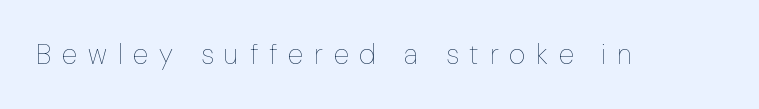
Q: Is the text bold? A: No.
Q: Is the text italic (slanted)? A: No, it is upright.
Q: Is the text underlined? A: No.
Q: Is the spacing between letters normal or unusually wide? A: Unusually wide.
Q: Width (condensed, normal, or wide)? A: Normal.
Q: Stroke contrast? A: Low.
Q: x-height? A: Medium.
Q: Monospaced? A: No.
